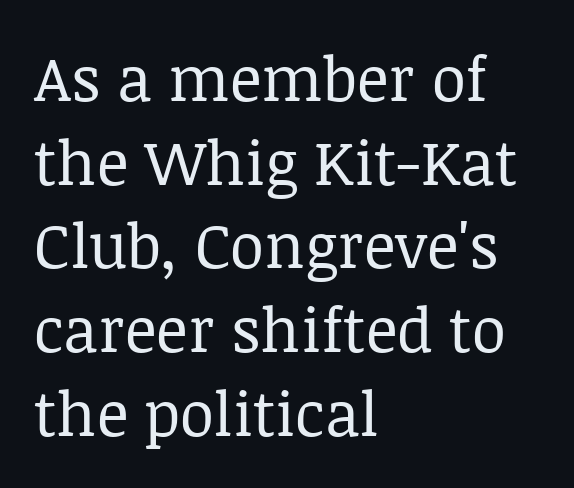
Font category for this specimen: serif. The letters stand straight up with perfectly vertical stems. The rendering uses natural spacing where letterforms have individual widths. Line beginnings align vertically; line endings do not. Anything drawn beneath the words? Only blank space.
